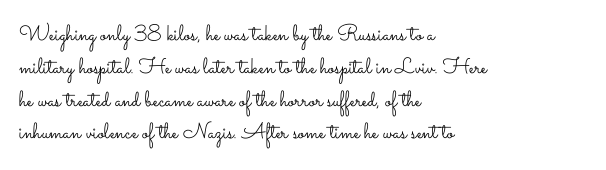
Descender tails drop into unmarked territory. Vertically, the passage feels balanced, rows spaced as you'd expect. The typesetter chose a ragged-right arrangement here. The rendering keeps characters at their native spacing. Stroke mass is kept to a normal reading level or below.
